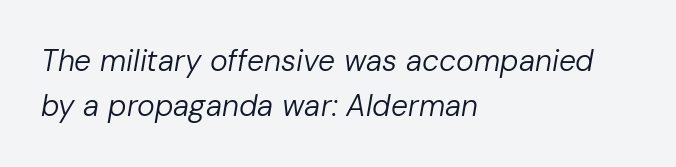
Q: Is the text bold? A: No.
Q: Is the text italic (slanted)? A: Yes, it leans right by about 10 degrees.
Q: Is the text underlined? A: No.
Q: How is the paragraph aligned? A: Left-aligned.
Q: Is the spacing between letters normal or unusually wide? A: Normal.
Q: Is the spacing between lines tight, normal or loose? A: Normal.
Q: Width (condensed, normal, or wide)? A: Normal.
Q: Stroke contrast? A: Low.
Q: x-height? A: Medium.
Q: Monospaced? A: No.
